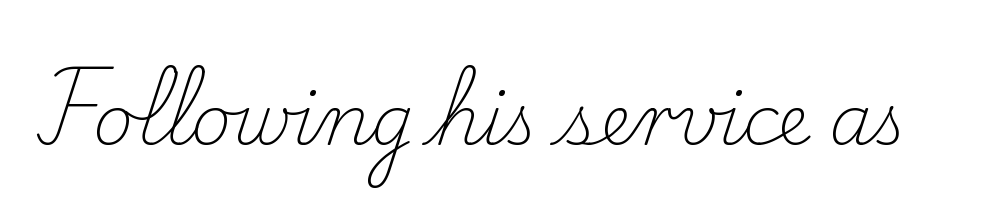
Q: Is the text bold? A: No.
Q: Is the text italic (slanted)? A: Yes.
Q: Is the typeface a serif or a sans-serif typeface? A: Serif.
Q: Is the text underlined? A: No.
Q: Is the spacing between letters normal or unusually wide? A: Normal.
Q: Width (condensed, normal, or wide)? A: Normal.
Q: Stroke contrast? A: Low.
Q: x-height? A: Small.
Q: Monospaced? A: No.
